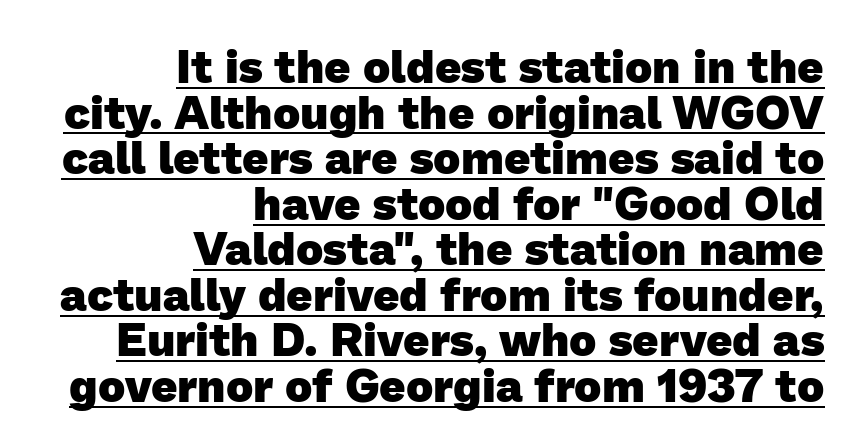
{"serif": "no", "bold": "yes", "weight": "heavy", "width": "normal", "stroke_contrast": "low", "x_height": "medium", "monospaced": "no", "underline": "yes", "align": "right", "line_spacing": "tight", "line_spacing_ratio": 0.99, "letter_spacing": "normal", "letter_spacing_em": 0.0, "glyph_px": 46}
